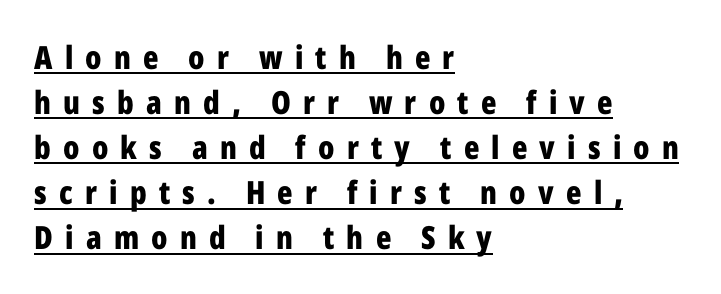
The image shows 32 px bold, condensed sans-serif type, upright; set left-aligned, normal line spacing (1.41x), unusually wide letter spacing (+0.38 em), underlined; low stroke contrast and a medium x-height.
